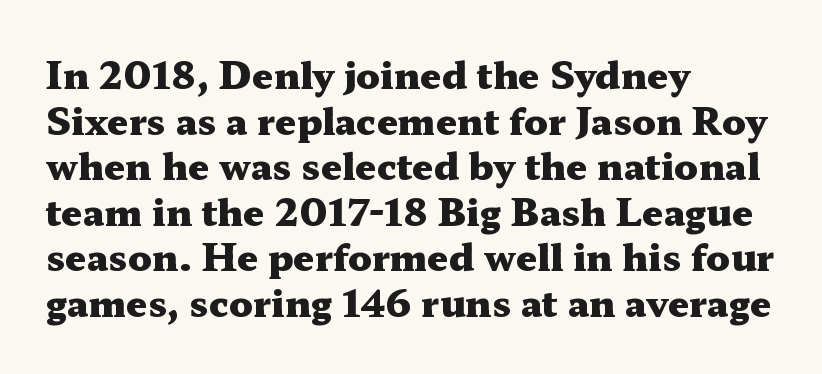
The image shows 37 px heavy, wide serif type, upright; set left-aligned, line spacing 1.23x, normal letter spacing, not underlined; medium stroke contrast and a medium x-height.
